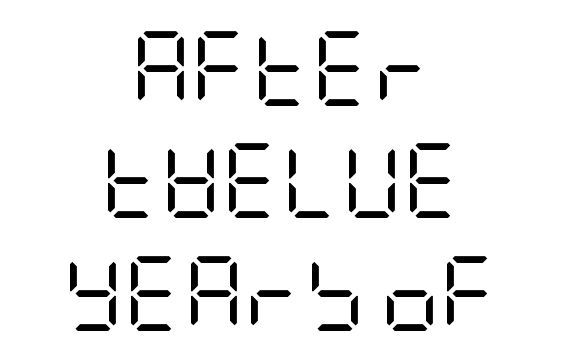
{"serif": "no", "italic": "no", "bold": "no", "weight": "regular", "width": "condensed", "stroke_contrast": "low", "x_height": "large", "underline": "no", "align": "center", "line_spacing": "normal", "line_spacing_ratio": 1.52, "letter_spacing": "normal", "letter_spacing_em": 0.0, "glyph_px": 74}
